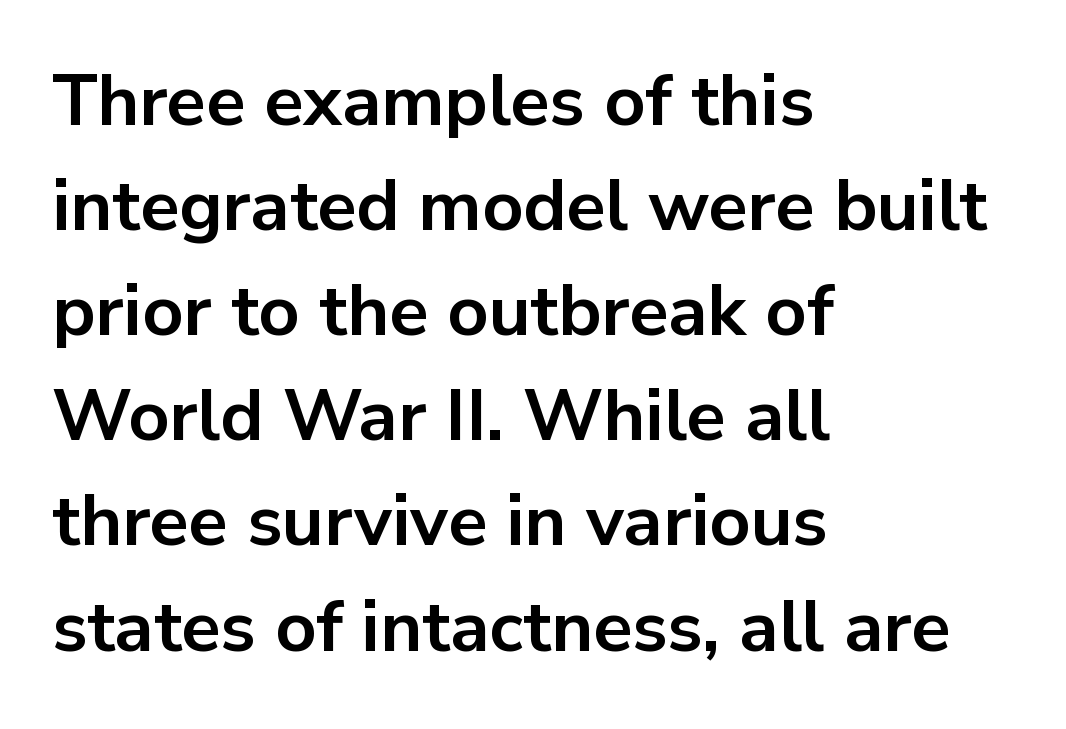
The line texture is even and compact thanks to regular tracking. Posture: upright roman. The passage shown is not underscored anywhere. The typesetter chose a ragged-right arrangement here. One glance says typical: line gaps are just what's usual.
